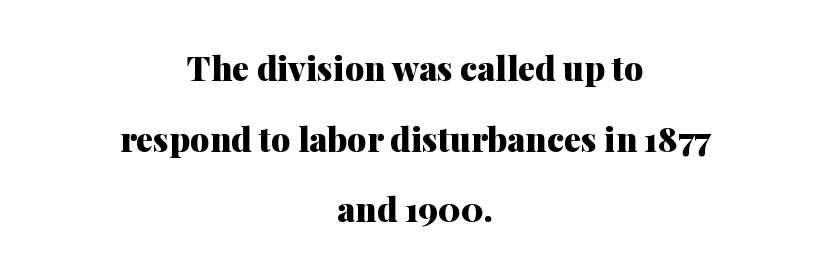
{"serif": "yes", "italic": "no", "bold": "yes", "weight": "heavy", "width": "normal", "stroke_contrast": "medium", "x_height": "medium", "monospaced": "no", "underline": "no", "align": "center", "line_spacing": "loose", "line_spacing_ratio": 2.08, "letter_spacing": "normal", "letter_spacing_em": 0.0, "glyph_px": 34}
